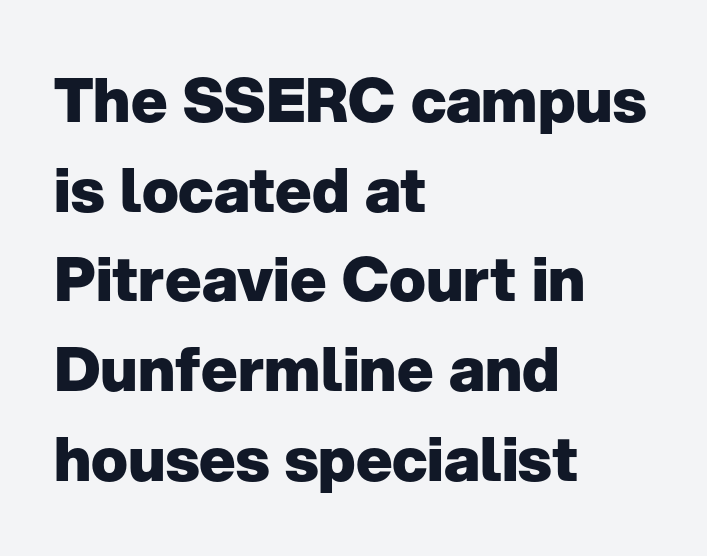
Q: Is the text bold? A: Yes.
Q: Is the text italic (slanted)? A: No, it is upright.
Q: Is the typeface a serif or a sans-serif typeface? A: Sans-serif.
Q: Is the text underlined? A: No.
Q: How is the paragraph aligned? A: Left-aligned.
Q: Is the spacing between letters normal or unusually wide? A: Normal.
Q: Is the spacing between lines tight, normal or loose? A: Normal.
Q: Width (condensed, normal, or wide)? A: Normal.
Q: Stroke contrast? A: Low.
Q: x-height? A: Medium.
Q: Monospaced? A: No.
